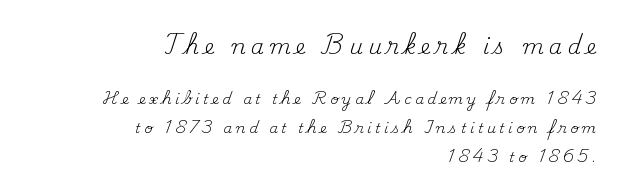
The image shows 21 px text type; set right-aligned, loose line spacing (2.07x), unusually wide letter spacing (+0.26 em), not underlined; the first (top) block is 1.5x larger.
